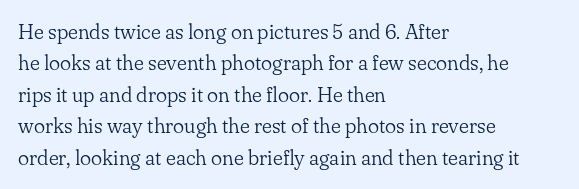
{"italic": "no", "bold": "no", "underline": "no", "align": "left", "line_spacing": "normal", "line_spacing_ratio": 1.5, "letter_spacing": "normal", "letter_spacing_em": 0.0, "glyph_px": 21}
